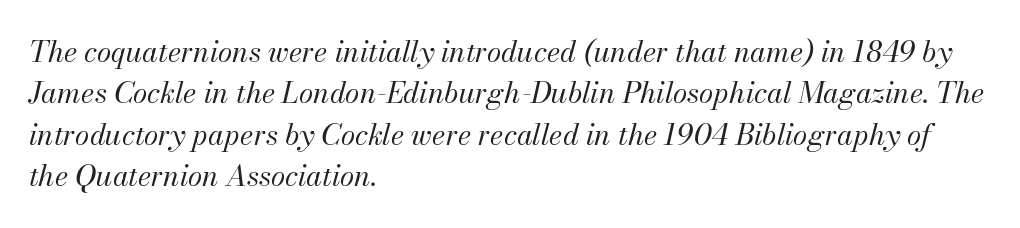
These lines keep a tight, regular rhythm from letter to letter. The foot of each line stays bare and open. Tall strokes in this sample are angled rather than plumb. This block has exactly the height ordinary leading produces.
